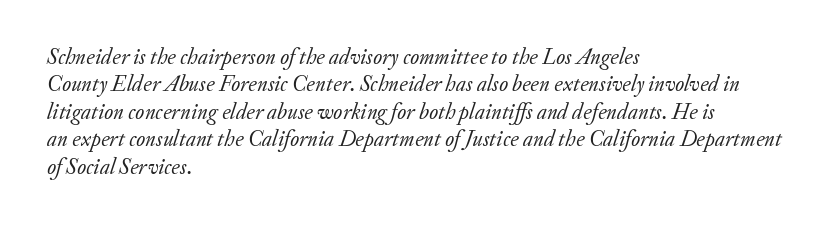
{"italic": "yes", "lean": "right", "slant_degrees": 20, "bold": "no", "underline": "no", "align": "left", "line_spacing": "normal", "line_spacing_ratio": 1.25, "letter_spacing": "normal", "letter_spacing_em": 0.0, "glyph_px": 22}
